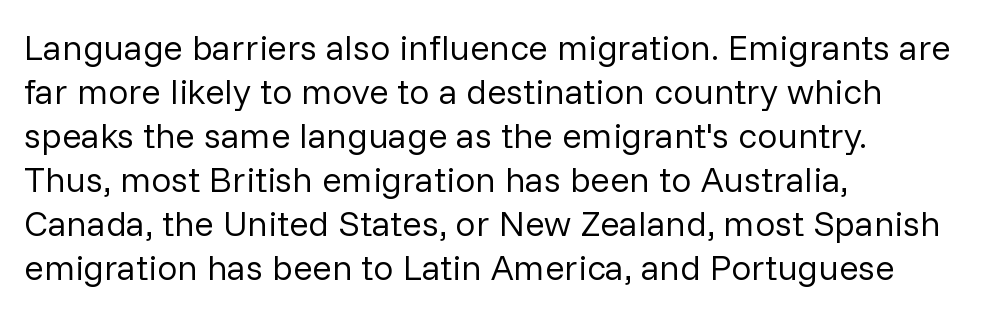
The image shows 36 px regular-weight sans-serif type, upright; set left-aligned, line spacing 1.22x, normal letter spacing, not underlined; low stroke contrast and a medium x-height.
